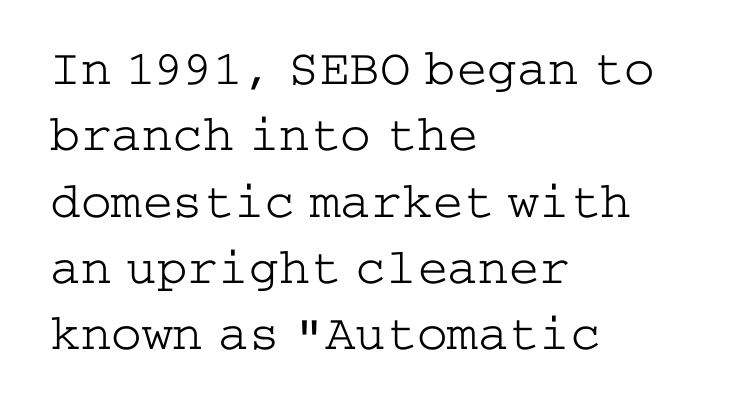
Q: Is the text bold? A: No.
Q: Is the text italic (slanted)? A: No, it is upright.
Q: Is the typeface a serif or a sans-serif typeface? A: Serif.
Q: Is the text underlined? A: No.
Q: How is the paragraph aligned? A: Left-aligned.
Q: Is the spacing between letters normal or unusually wide? A: Normal.
Q: Is the spacing between lines tight, normal or loose? A: Normal.
Q: Width (condensed, normal, or wide)? A: Wide.
Q: Stroke contrast? A: Low.
Q: x-height? A: Medium.
